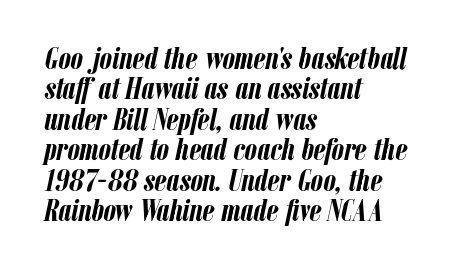
The image shows 31 px semibold, condensed type, italic (leaning right); set left-aligned, tight line spacing (0.98x), normal letter spacing, not underlined; low stroke contrast and a medium x-height.
